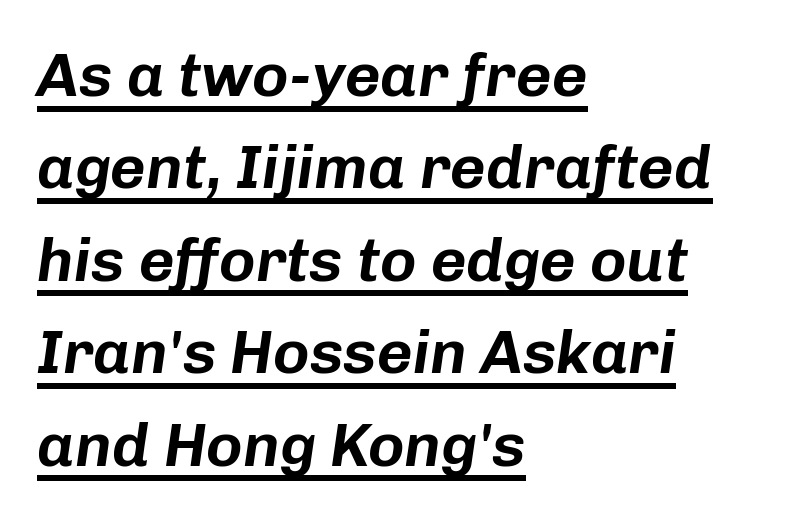
The image shows 62 px text type, italic (leaning right); set left-aligned, normal line spacing (1.49x), normal letter spacing, underlined; low stroke contrast and a medium x-height.
